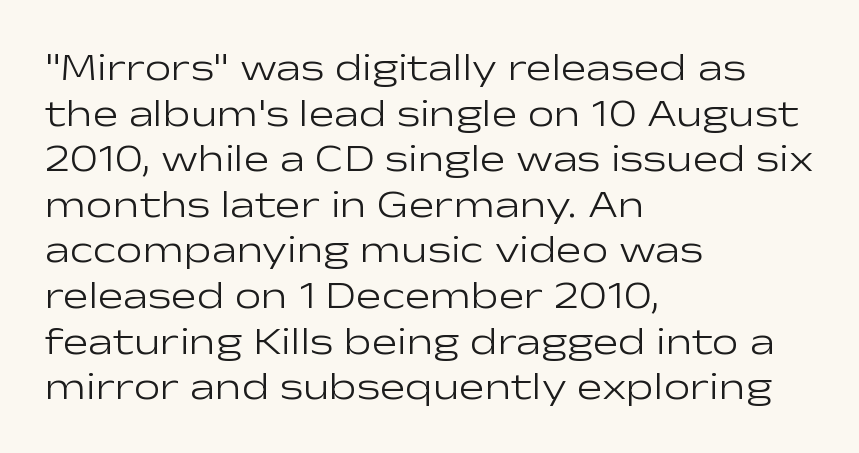
Q: Is the text bold? A: No.
Q: Is the text italic (slanted)? A: No, it is upright.
Q: Is the typeface a serif or a sans-serif typeface? A: Sans-serif.
Q: Is the text underlined? A: No.
Q: How is the paragraph aligned? A: Left-aligned.
Q: Is the spacing between letters normal or unusually wide? A: Normal.
Q: Width (condensed, normal, or wide)? A: Wide.
Q: Stroke contrast? A: Low.
Q: x-height? A: Medium.
Q: Monospaced? A: No.
